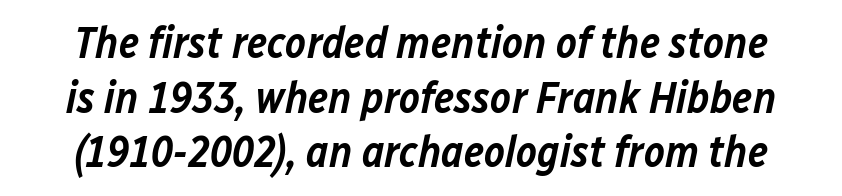
Every character sits at an angle, as italics do. How heavy is the stroke? Medium-heavy — a semibold, shy of bold. Underline: absent. Looks like regular typesetting: each glyph gets only the width it needs. The gaps between neighbouring characters are ordinary and unremarkable.
